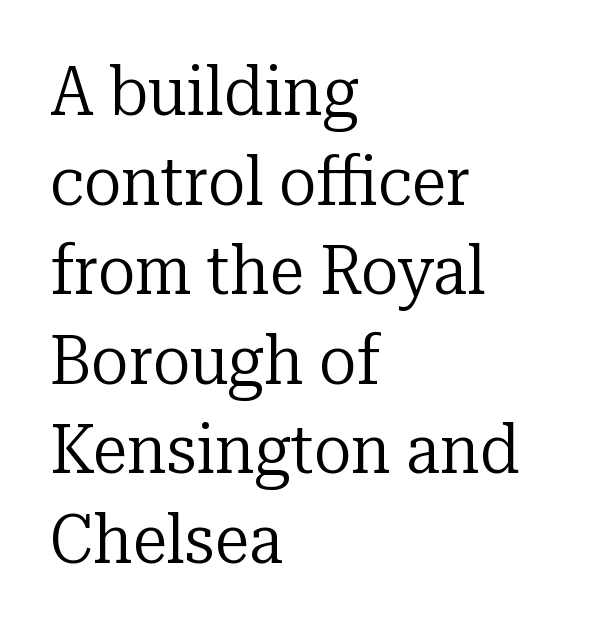
{"serif": "yes", "italic": "no", "bold": "no", "weight": "regular", "width": "normal", "stroke_contrast": "low", "x_height": "medium", "monospaced": "no", "underline": "no", "align": "left", "line_spacing": "normal", "line_spacing_ratio": 1.28, "letter_spacing": "normal", "letter_spacing_em": 0.0, "glyph_px": 70}
